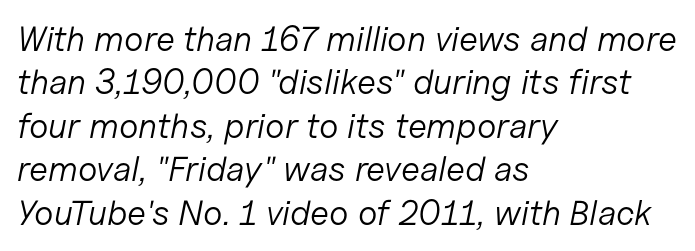
The baseline area is clear. These lines stack with their left ends in a neat column. The whole block is typeset with a tilt. A typesetter would call this proportional, since set widths differ per character. The typesetting does not lean heavy: it is not bold.
